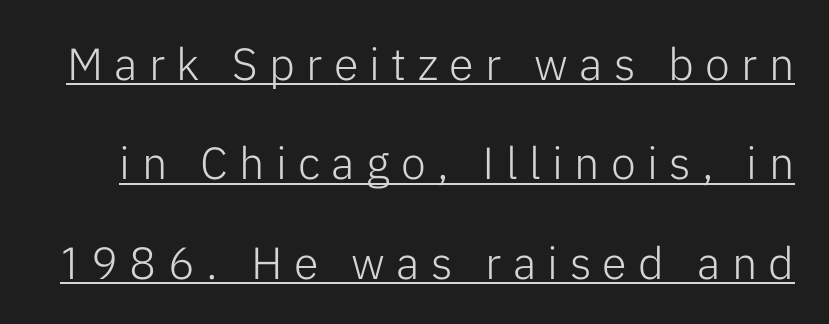
{"serif": "no", "italic": "no", "bold": "no", "weight": "light", "width": "normal", "stroke_contrast": "low", "x_height": "medium", "monospaced": "no", "underline": "yes", "line_spacing": "loose", "line_spacing_ratio": 2.21, "letter_spacing": "wide", "letter_spacing_em": 0.25, "glyph_px": 45}
